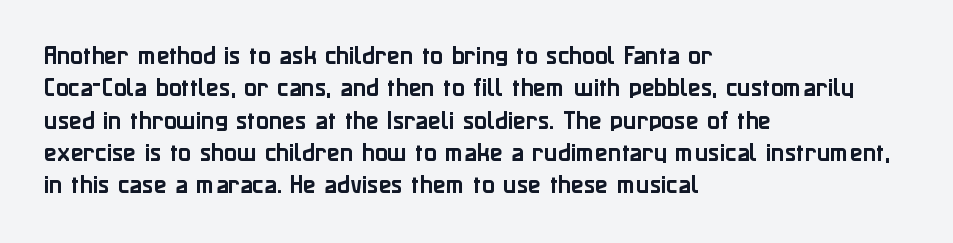
The image shows 21 px text type, upright; set left-aligned, normal line spacing (1.54x), normal letter spacing, not underlined.
